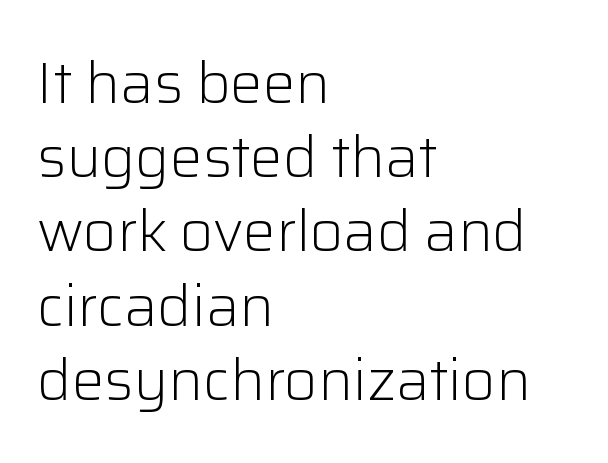
Classification — sans serif. The glyphs are unaccompanied by any horizontal stroke below them. Style check: upright. Weight: not bold — regular or lighter. Nobody touched the tracking dial on this one.
